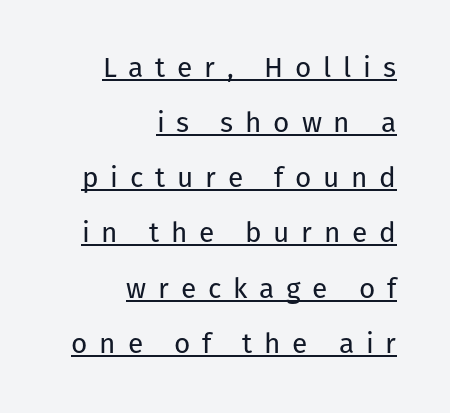
{"serif": "no", "italic": "no", "bold": "no", "weight": "regular", "width": "normal", "stroke_contrast": "low", "x_height": "medium", "monospaced": "no", "underline": "yes", "align": "right", "line_spacing": "loose", "line_spacing_ratio": 1.97, "letter_spacing": "wide", "letter_spacing_em": 0.42, "glyph_px": 28}
